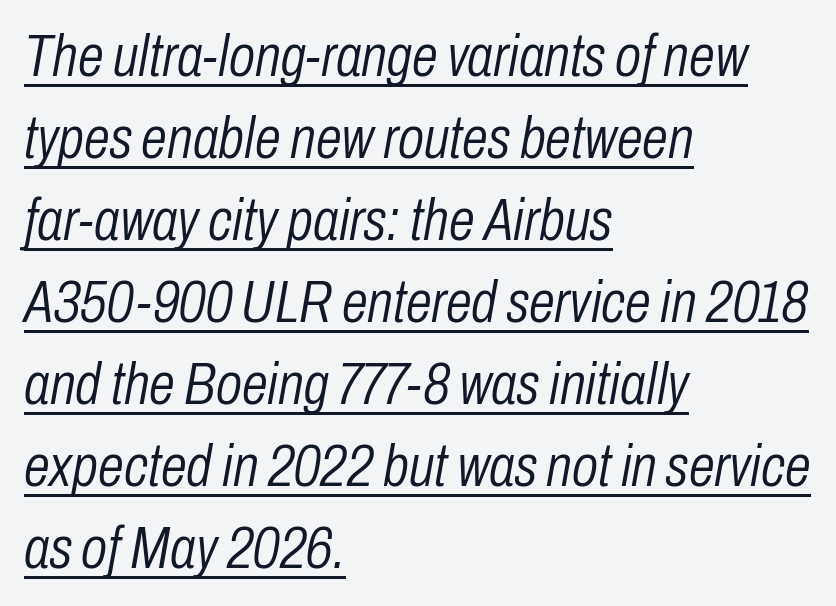
The image shows 59 px light, condensed type, italic (leaning right); set left-aligned, normal line spacing (1.39x), normal letter spacing, underlined; low stroke contrast and a medium x-height.
